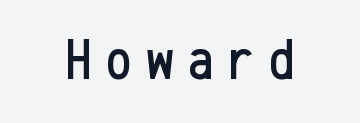
Letter spacing: wide. A bare baseline throughout the passage. Posture: straight, roman, zero tilt. A typesetter would call this monospace, since all characters share one set width.
